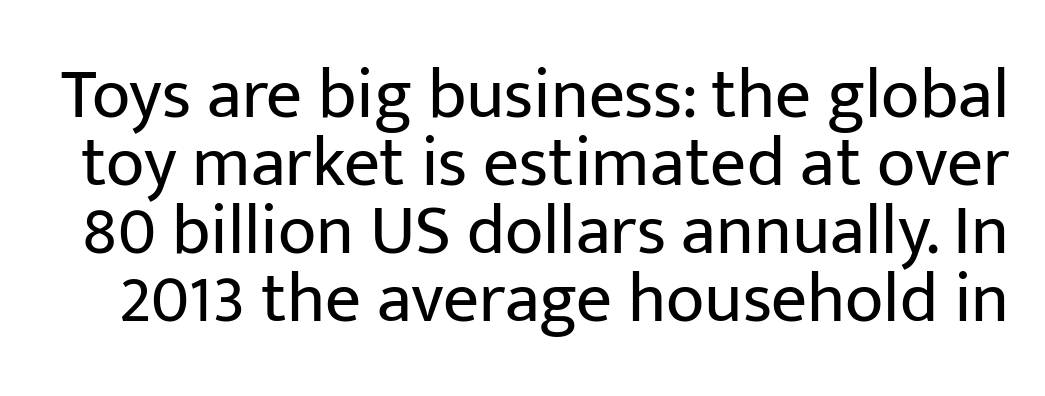
Is there any slant? The stems are plumb. Anything drawn beneath the words? Only blank space. Varying glyph widths throughout — classic text-font behaviour. Is the type heavy? It reads as light-to-regular instead.
